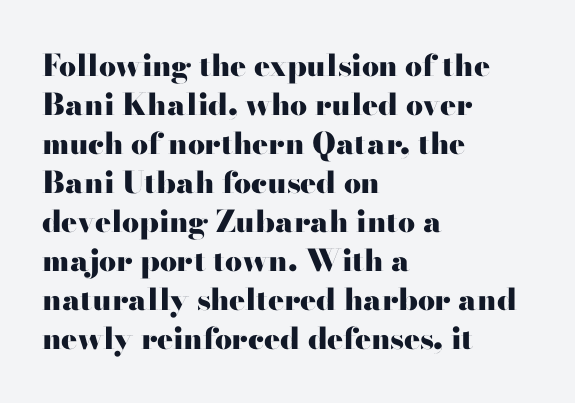
{"serif": "yes", "italic": "no", "bold": "yes", "weight": "heavy", "width": "wide", "stroke_contrast": "high", "x_height": "small", "monospaced": "no", "underline": "no", "align": "left", "line_spacing": "normal", "line_spacing_ratio": 1.3, "letter_spacing": "normal", "letter_spacing_em": 0.0, "glyph_px": 30}
